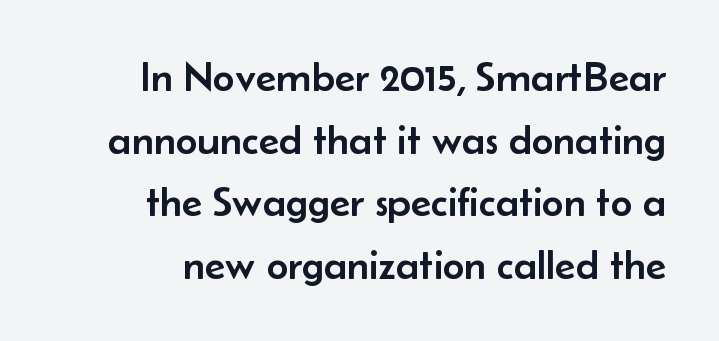
{"serif": "no", "italic": "no", "width": "normal", "stroke_contrast": "low", "x_height": "small", "monospaced": "no", "underline": "no", "align": "right", "line_spacing": "normal", "line_spacing_ratio": 1.49, "letter_spacing": "normal", "letter_spacing_em": 0.0, "glyph_px": 42}
